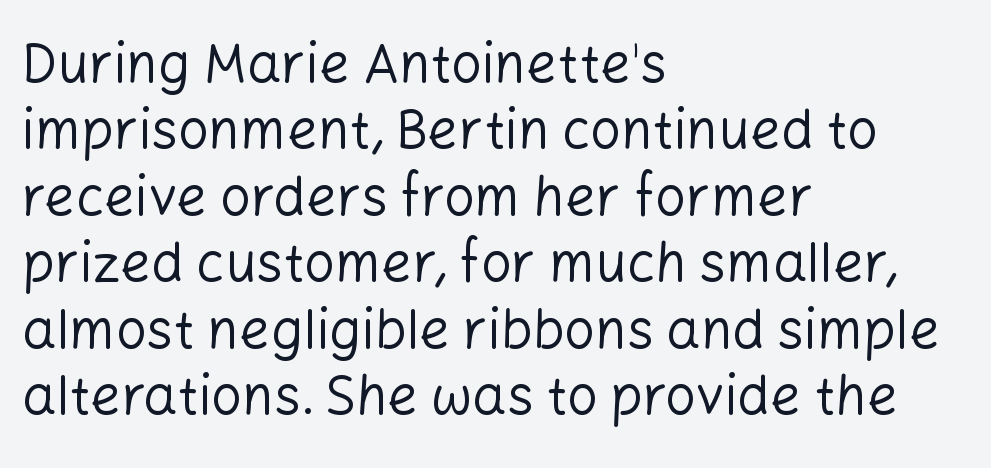
Are there feet on the stems? There aren't — it's a sans. Does extra space separate the letters? No, they use regular spacing. The letters stand straight up with perfectly vertical stems. Do the characters align in a grid? No, the font is proportional. Just letters on the line, the space beneath them empty. Weight class: somewhere from thin through regular.
